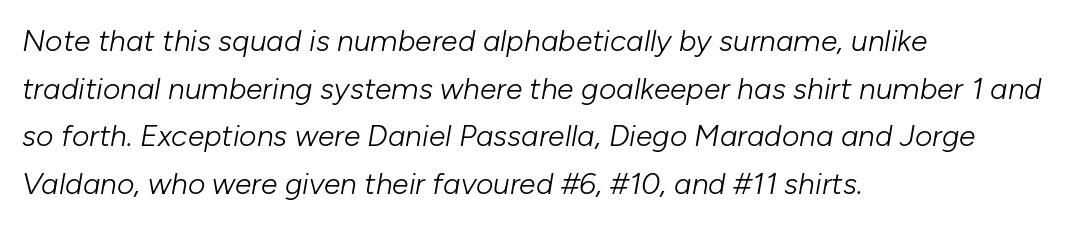
The image shows 30 px light type, italic (leaning right); set left-aligned, normal line spacing (1.59x), normal letter spacing, not underlined; low stroke contrast and a medium x-height.
